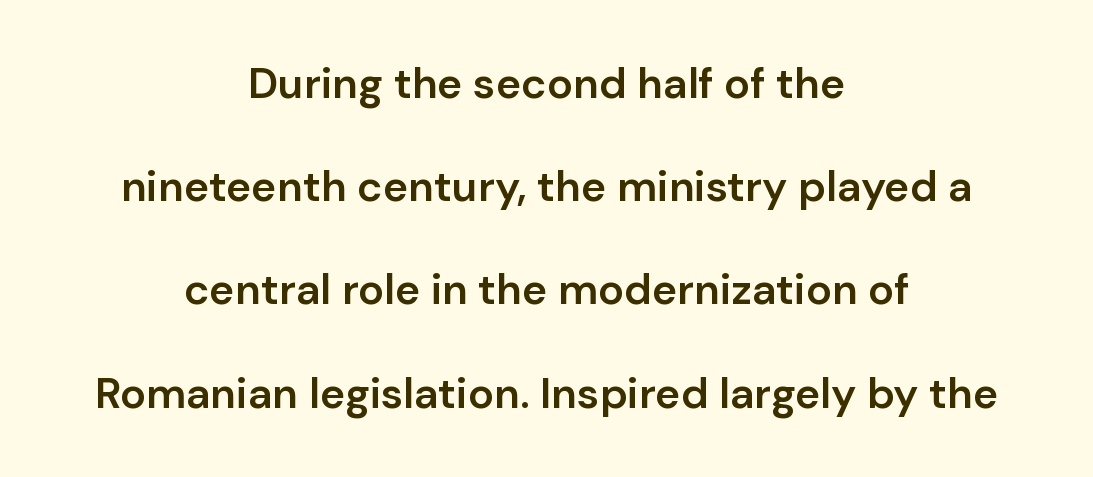
The glyphs are unaccompanied by any horizontal stroke below them. Casual observation: everything's sitting right in the middle. The text was rendered using a sans face with plain stroke endings. There is no visible air inserted between adjacent glyphs. The specimen reads as upright at a glance. The space between consecutive lines is lavish.
